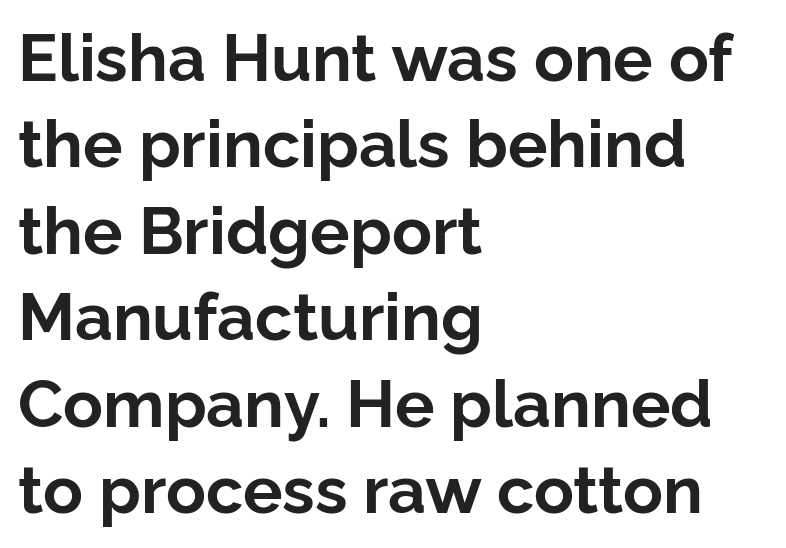
{"serif": "no", "italic": "no", "bold": "yes", "weight": "bold", "width": "normal", "stroke_contrast": "low", "x_height": "medium", "monospaced": "no", "underline": "no", "align": "left", "line_spacing": "normal", "line_spacing_ratio": 1.31, "letter_spacing": "normal", "letter_spacing_em": 0.0, "glyph_px": 66}
